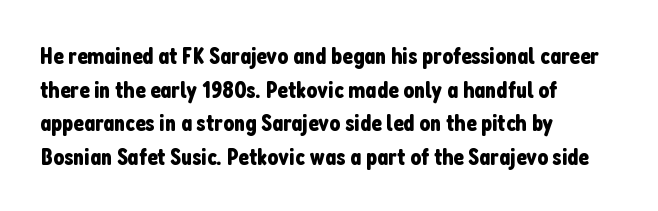
Leading matches the norm, producing a regular column. Every stem runs plumb, perpendicular to the baseline. Underline: absent. In CSS terms this would be text-align: left. Here the glyphs are tracked normally, forming tight word shapes.
